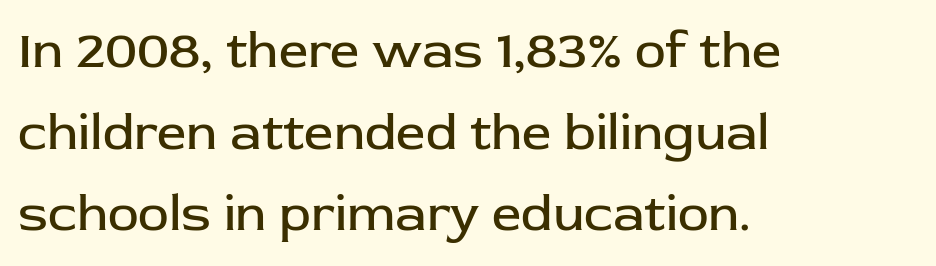
{"serif": "no", "italic": "no", "bold": "no", "weight": "regular", "width": "normal", "stroke_contrast": "low", "x_height": "medium", "monospaced": "no", "underline": "no", "align": "left", "line_spacing": "normal", "line_spacing_ratio": 1.57, "letter_spacing": "normal", "letter_spacing_em": 0.0, "glyph_px": 52}
